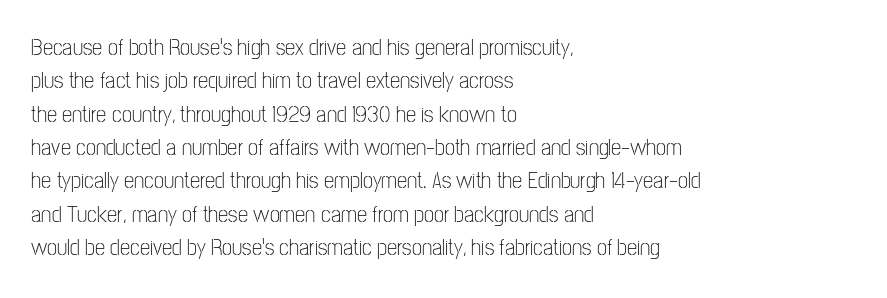
Q: Is the text bold? A: No.
Q: Is the text italic (slanted)? A: No, it is upright.
Q: Is the text underlined? A: No.
Q: How is the paragraph aligned? A: Left-aligned.
Q: Is the spacing between letters normal or unusually wide? A: Normal.
Q: Is the spacing between lines tight, normal or loose? A: Normal.
